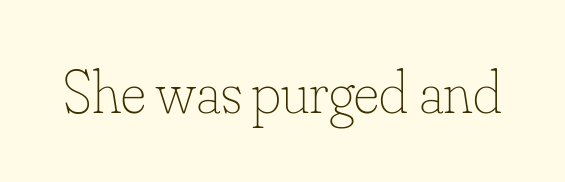
The typeface has the unassuming heft of standard copy or less. Plain, unruled lines of type. These lines are rendered in a variable-pitch font. You can tell it's not italic because the verticals are truly vertical.
